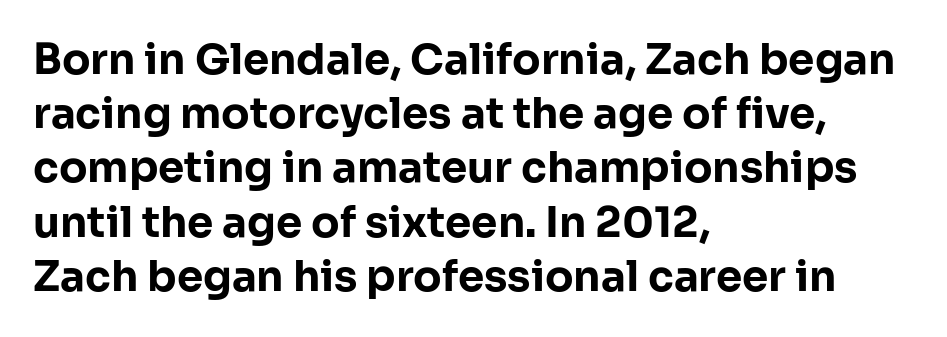
The image shows 42 px bold sans-serif type, upright; set left-aligned, normal line spacing (1.29x), normal letter spacing, not underlined; low stroke contrast and a medium x-height.
